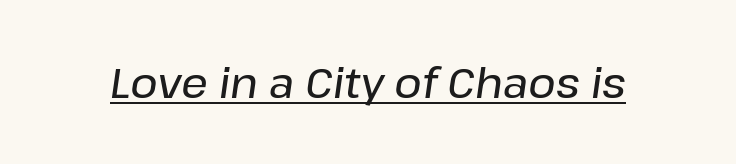
The image shows 42 px text type, italic (leaning right); set normal letter spacing, underlined; low stroke contrast and a medium x-height.
